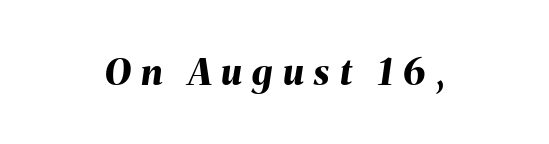
Q: Is the text bold? A: Yes.
Q: Is the text italic (slanted)? A: Yes, it leans right by about 8 degrees.
Q: Is the text underlined? A: No.
Q: Is the spacing between letters normal or unusually wide? A: Unusually wide.
Q: Width (condensed, normal, or wide)? A: Normal.
Q: Stroke contrast? A: Medium.
Q: x-height? A: Medium.
Q: Monospaced? A: No.
